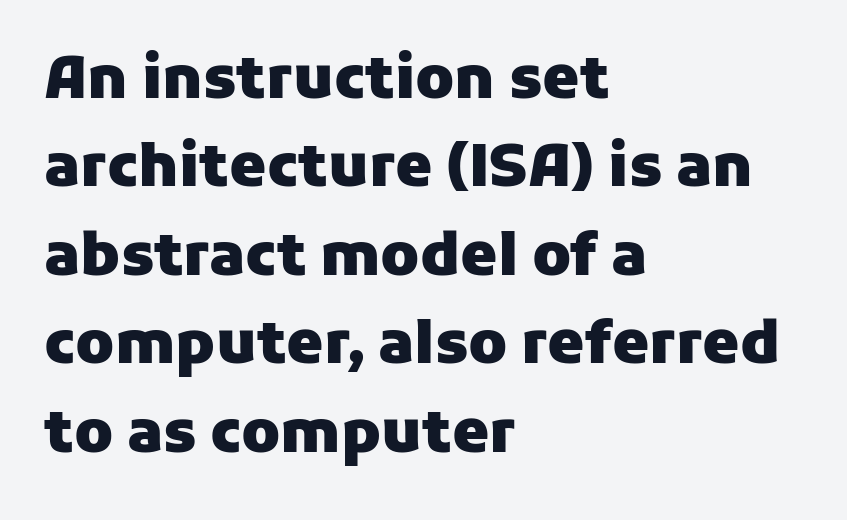
Q: Is the text bold? A: Yes.
Q: Is the text italic (slanted)? A: No, it is upright.
Q: Is the typeface a serif or a sans-serif typeface? A: Sans-serif.
Q: Is the text underlined? A: No.
Q: How is the paragraph aligned? A: Left-aligned.
Q: Is the spacing between letters normal or unusually wide? A: Normal.
Q: Is the spacing between lines tight, normal or loose? A: Normal.
Q: Width (condensed, normal, or wide)? A: Normal.
Q: Stroke contrast? A: Low.
Q: x-height? A: Medium.
Q: Monospaced? A: No.
